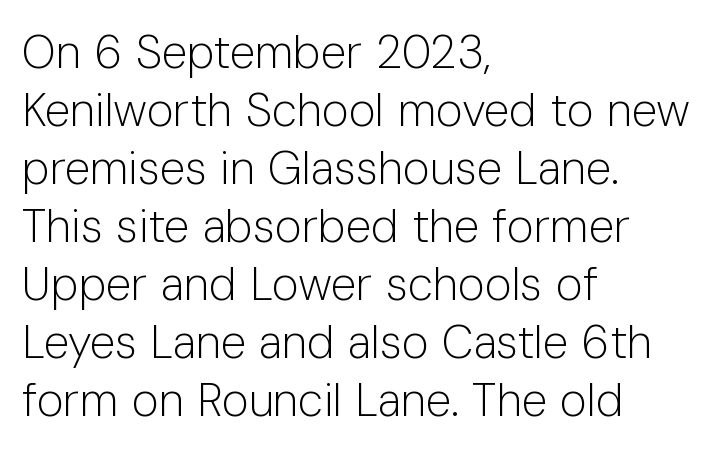
The passage shown is not bold in any degree. Examine the stroke ends and you'll find no serifs. The ragged edge is on the right, which tells us the setting is flush left. Rows of type keep a routine distance in the vertical direction. The string is rendered with underlining switched off.
